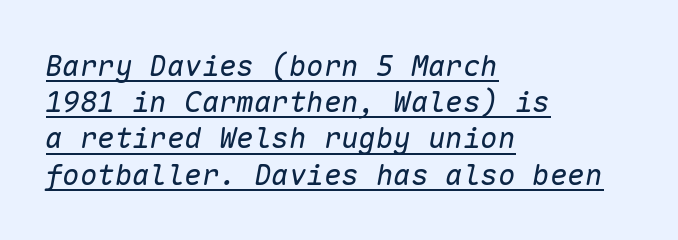
The image shows 29 px regular-weight type, italic (leaning right), monospaced; set left-aligned, normal line spacing (1.25x), normal letter spacing, underlined; low stroke contrast and a medium x-height.
